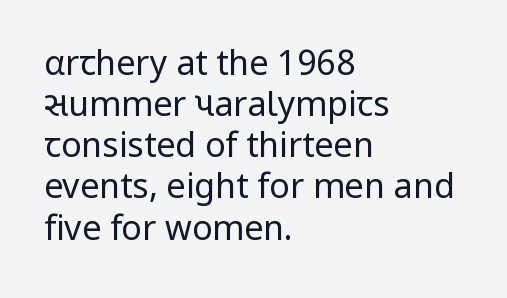
{"serif": "no", "italic": "no", "bold": "no", "weight": "regular", "width": "normal", "stroke_contrast": "low", "x_height": "medium", "monospaced": "no", "underline": "no", "align": "left", "line_spacing_ratio": 1.21, "letter_spacing": "normal", "letter_spacing_em": 0.0, "glyph_px": 34}
